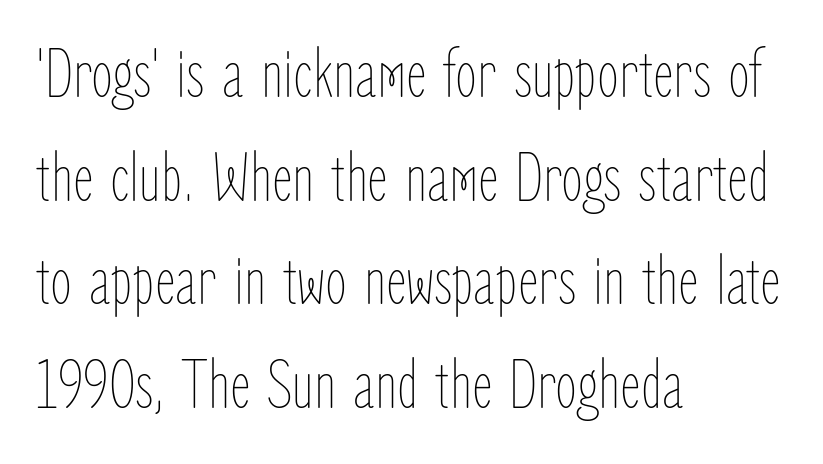
{"italic": "no", "bold": "no", "weight": "thin", "width": "condensed", "stroke_contrast": "low", "x_height": "medium", "monospaced": "no", "underline": "no", "align": "left", "line_spacing": "normal", "line_spacing_ratio": 1.46, "letter_spacing": "normal", "letter_spacing_em": 0.0, "glyph_px": 71}
